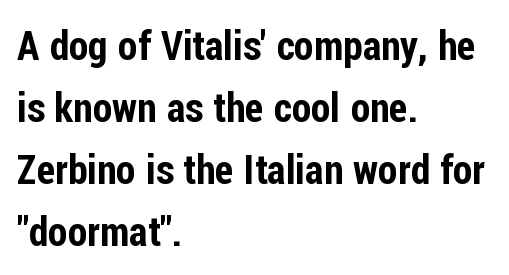
Q: Is the text italic (slanted)? A: No, it is upright.
Q: Is the typeface a serif or a sans-serif typeface? A: Sans-serif.
Q: Is the text underlined? A: No.
Q: How is the paragraph aligned? A: Left-aligned.
Q: Is the spacing between letters normal or unusually wide? A: Normal.
Q: Is the spacing between lines tight, normal or loose? A: Normal.
Q: Width (condensed, normal, or wide)? A: Condensed.
Q: Stroke contrast? A: Low.
Q: x-height? A: Medium.
Q: Monospaced? A: No.
